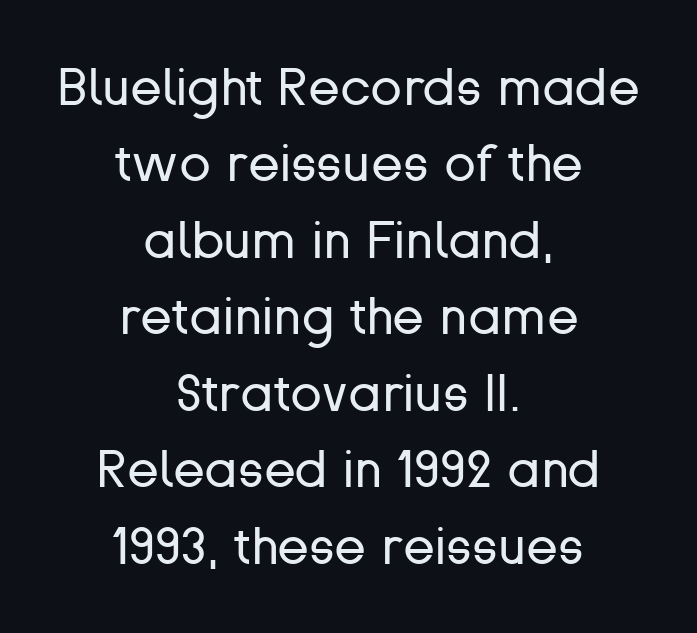
The image shows 52 px regular-weight sans-serif type, upright; set centered, normal line spacing (1.47x), normal letter spacing, not underlined; low stroke contrast and a medium x-height.
